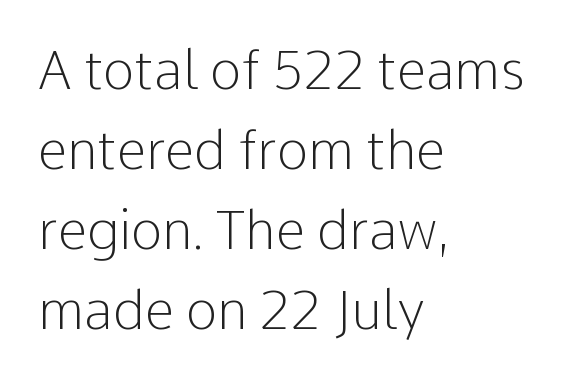
{"serif": "no", "italic": "no", "bold": "no", "weight": "light", "width": "normal", "stroke_contrast": "low", "x_height": "medium", "monospaced": "no", "underline": "no", "align": "left", "line_spacing": "normal", "line_spacing_ratio": 1.51, "letter_spacing": "normal", "letter_spacing_em": 0.0, "glyph_px": 53}
